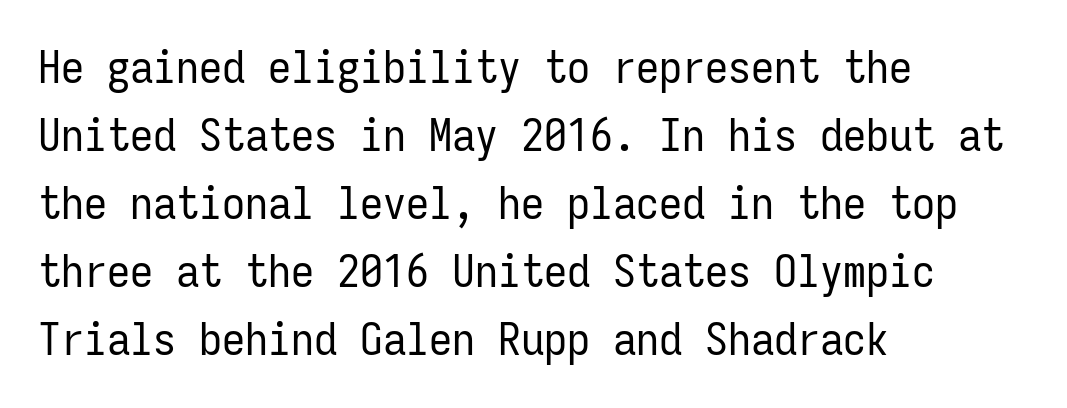
{"serif": "no", "italic": "no", "bold": "no", "weight": "regular", "width": "condensed", "stroke_contrast": "low", "x_height": "medium", "monospaced": "yes", "underline": "no", "align": "left", "line_spacing": "normal", "line_spacing_ratio": 1.48, "letter_spacing": "normal", "letter_spacing_em": 0.0, "glyph_px": 46}
